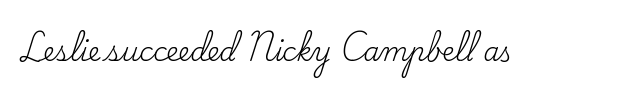
The image shows 26 px text type; set normal letter spacing, not underlined.
